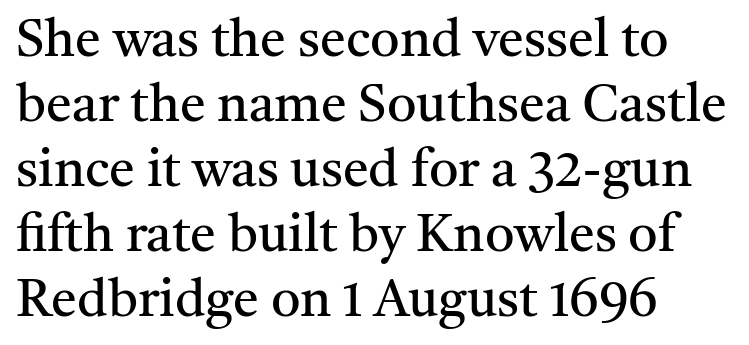
Line starts are locked; line ends wander. In terms of leading, this rendering sits right in the middle. Only glyphs here, with clear space below each row. Stems here are at most as thick as an everyday book face.
